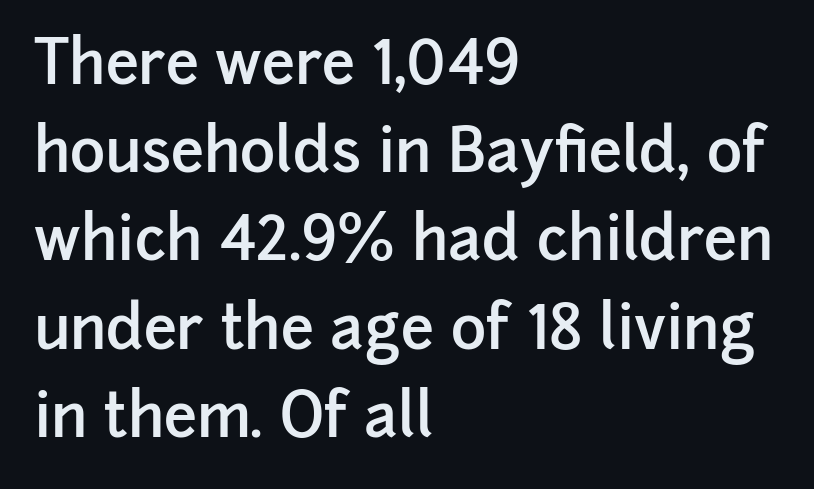
The image shows 60 px semibold sans-serif type, upright; set left-aligned, normal line spacing (1.47x), normal letter spacing, not underlined; low stroke contrast and a medium x-height.
